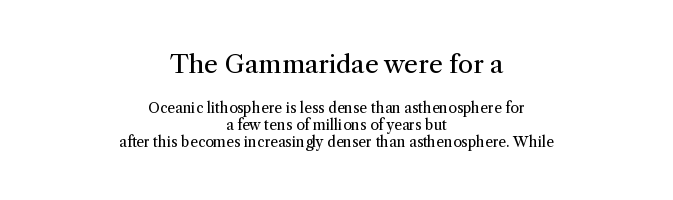
{"italic": "no", "bold": "no", "underline": "no", "align": "center", "line_spacing_ratio": 1.23, "letter_spacing": "normal", "letter_spacing_em": 0.0, "larger_block": "first", "size_ratio": 1.79, "glyph_px": 25}
